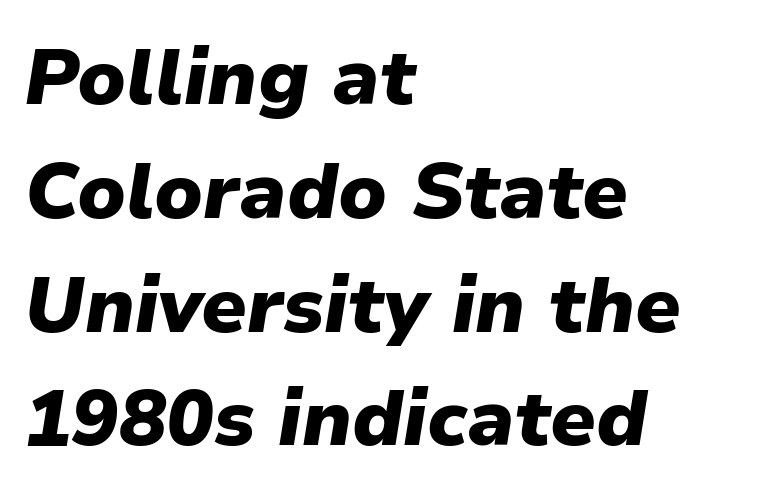
The image shows 79 px heavy type, italic (leaning right); set left-aligned, normal line spacing (1.44x), normal letter spacing, not underlined; low stroke contrast and a medium x-height.
